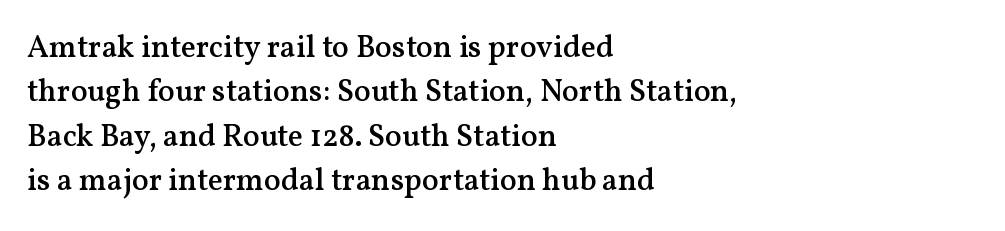
Q: Is the text bold? A: Semi-bold.
Q: Is the text italic (slanted)? A: No, it is upright.
Q: Is the typeface a serif or a sans-serif typeface? A: Serif.
Q: Is the text underlined? A: No.
Q: How is the paragraph aligned? A: Left-aligned.
Q: Is the spacing between letters normal or unusually wide? A: Normal.
Q: Is the spacing between lines tight, normal or loose? A: Normal.
Q: Width (condensed, normal, or wide)? A: Normal.
Q: Stroke contrast? A: Medium.
Q: x-height? A: Medium.
Q: Monospaced? A: No.
